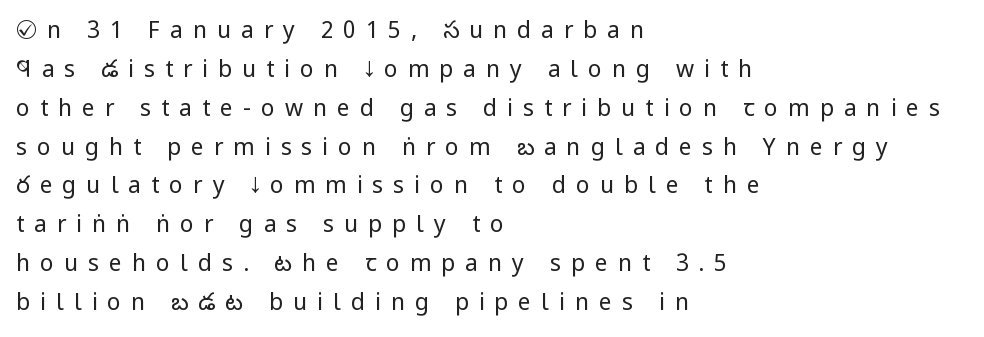
{"italic": "no", "bold": "no", "underline": "no", "align": "left", "line_spacing": "normal", "line_spacing_ratio": 1.69, "letter_spacing": "wide", "letter_spacing_em": 0.43, "glyph_px": 23}
